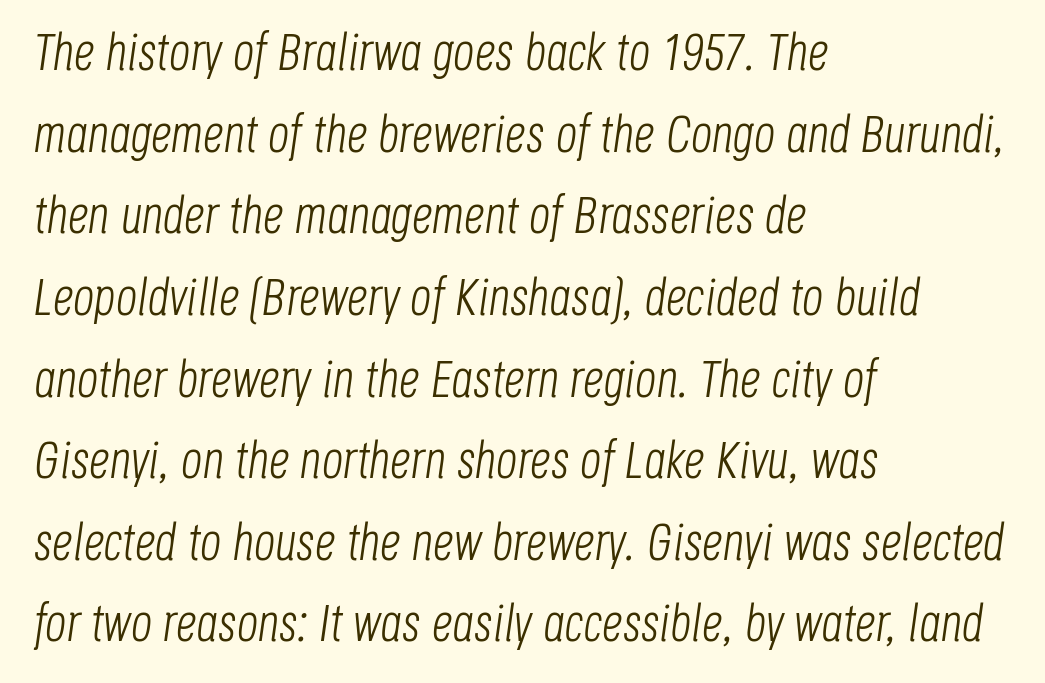
Q: Is the text bold? A: No.
Q: Is the text italic (slanted)? A: Yes, it leans right by about 8 degrees.
Q: Is the text underlined? A: No.
Q: How is the paragraph aligned? A: Left-aligned.
Q: Is the spacing between letters normal or unusually wide? A: Normal.
Q: Is the spacing between lines tight, normal or loose? A: Normal.
Q: Width (condensed, normal, or wide)? A: Condensed.
Q: Stroke contrast? A: Low.
Q: x-height? A: Large.
Q: Monospaced? A: No.
